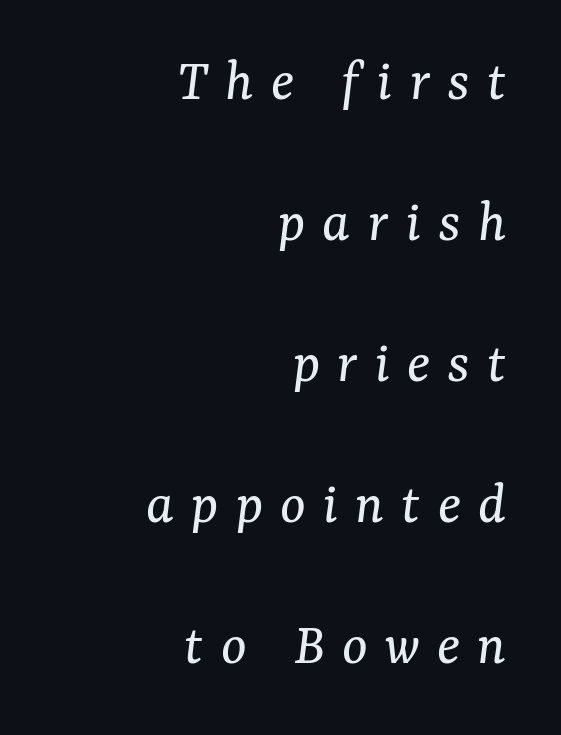
{"serif": "yes", "italic": "yes", "lean": "right", "slant_degrees": 7, "bold": "no", "weight": "regular", "width": "normal", "stroke_contrast": "medium", "x_height": "medium", "monospaced": "no", "underline": "no", "align": "right", "line_spacing": "loose", "line_spacing_ratio": 2.35, "letter_spacing": "wide", "letter_spacing_em": 0.29, "glyph_px": 60}
